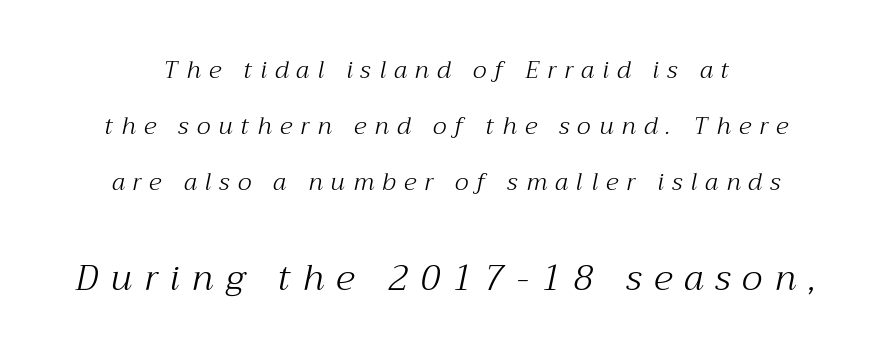
Q: Is the text bold? A: No.
Q: Is the text italic (slanted)? A: Yes, it leans right by about 12 degrees.
Q: Is the typeface a serif or a sans-serif typeface? A: Serif.
Q: Is the text underlined? A: No.
Q: How is the paragraph aligned? A: Centered.
Q: Is the spacing between letters normal or unusually wide? A: Unusually wide.
Q: Is the spacing between lines tight, normal or loose? A: Loose.
Q: Which block of text is set in a larger size, the first (top) or the second (bottom)? A: The second (bottom) one.
Q: Width (condensed, normal, or wide)? A: Normal.
Q: Stroke contrast? A: Medium.
Q: x-height? A: Medium.
Q: Monospaced? A: No.
